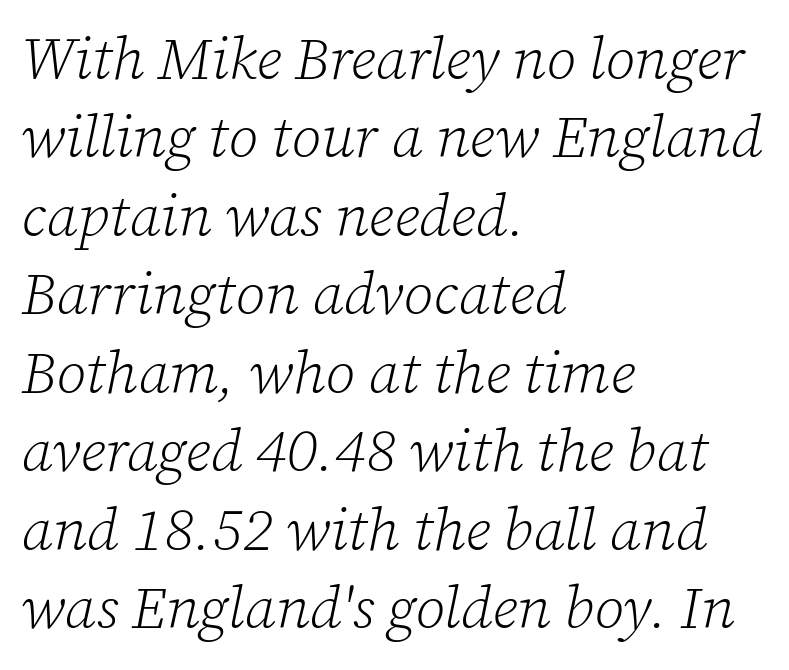
{"serif": "yes", "italic": "yes", "lean": "right", "slant_degrees": 12, "bold": "no", "weight": "light", "width": "normal", "stroke_contrast": "low", "x_height": "medium", "monospaced": "no", "underline": "no", "align": "left", "line_spacing": "normal", "line_spacing_ratio": 1.33, "letter_spacing": "normal", "letter_spacing_em": 0.0, "glyph_px": 59}
